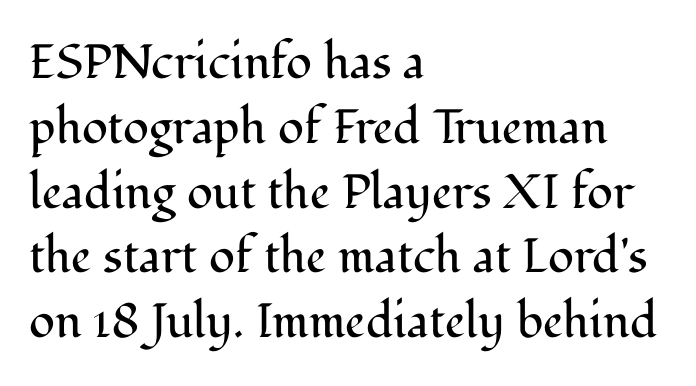
Q: Is the text bold? A: No.
Q: Is the text italic (slanted)? A: No, it is upright.
Q: Is the typeface a serif or a sans-serif typeface? A: Serif.
Q: Is the text underlined? A: No.
Q: How is the paragraph aligned? A: Left-aligned.
Q: Is the spacing between letters normal or unusually wide? A: Normal.
Q: Is the spacing between lines tight, normal or loose? A: Normal.
Q: Width (condensed, normal, or wide)? A: Normal.
Q: Stroke contrast? A: Medium.
Q: x-height? A: Medium.
Q: Monospaced? A: No.
